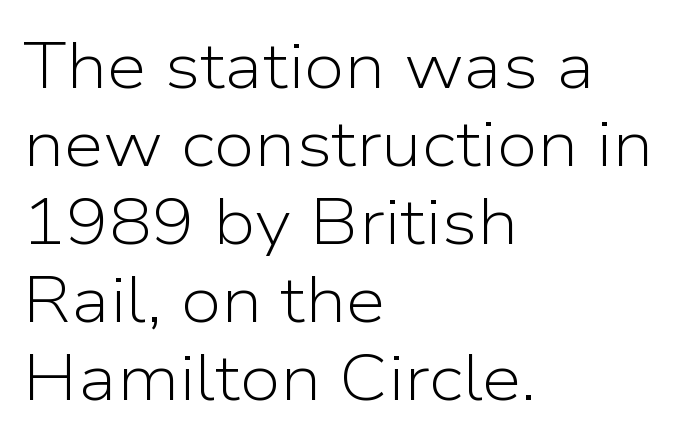
Q: Is the text bold? A: No.
Q: Is the text italic (slanted)? A: No, it is upright.
Q: Is the typeface a serif or a sans-serif typeface? A: Sans-serif.
Q: Is the text underlined? A: No.
Q: How is the paragraph aligned? A: Left-aligned.
Q: Is the spacing between letters normal or unusually wide? A: Normal.
Q: Width (condensed, normal, or wide)? A: Normal.
Q: Stroke contrast? A: Low.
Q: x-height? A: Medium.
Q: Monospaced? A: No.
